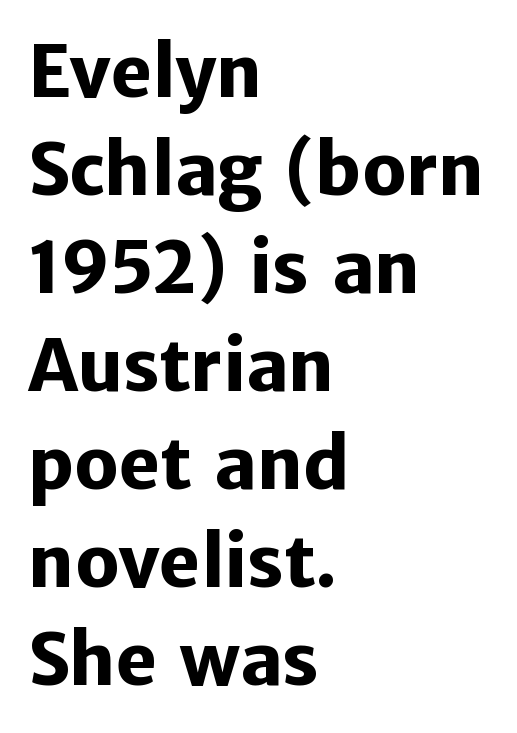
{"serif": "no", "italic": "no", "bold": "yes", "weight": "heavy", "width": "normal", "stroke_contrast": "low", "x_height": "medium", "monospaced": "no", "underline": "no", "align": "left", "line_spacing": "normal", "line_spacing_ratio": 1.4, "letter_spacing": "normal", "letter_spacing_em": 0.0, "glyph_px": 70}
